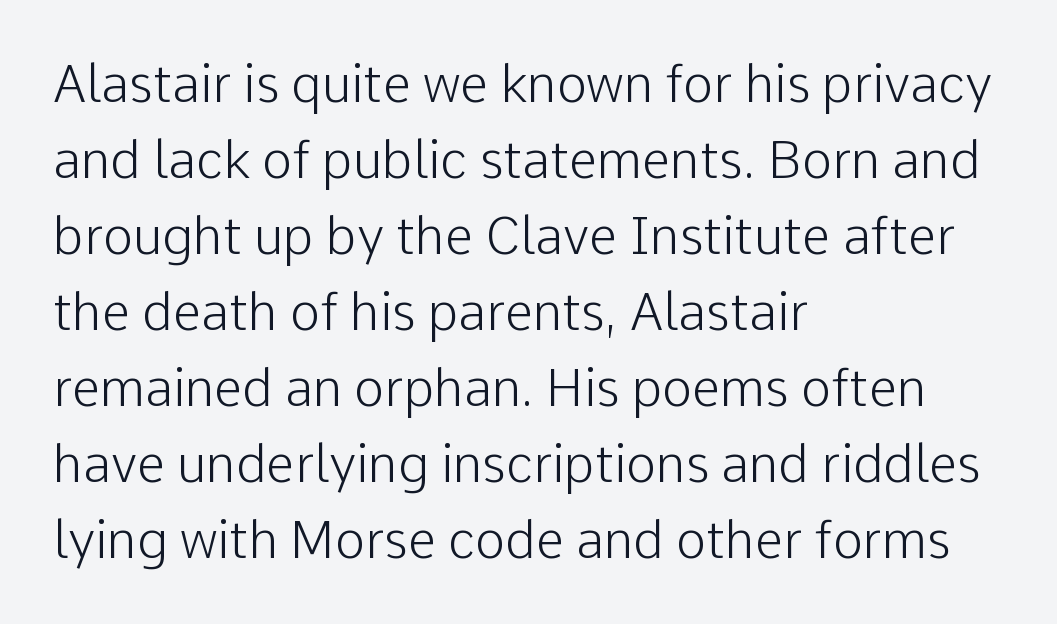
{"serif": "no", "italic": "no", "bold": "no", "weight": "light", "width": "normal", "stroke_contrast": "low", "x_height": "medium", "monospaced": "no", "underline": "no", "align": "left", "line_spacing": "normal", "line_spacing_ratio": 1.49, "letter_spacing": "normal", "letter_spacing_em": 0.0, "glyph_px": 51}
